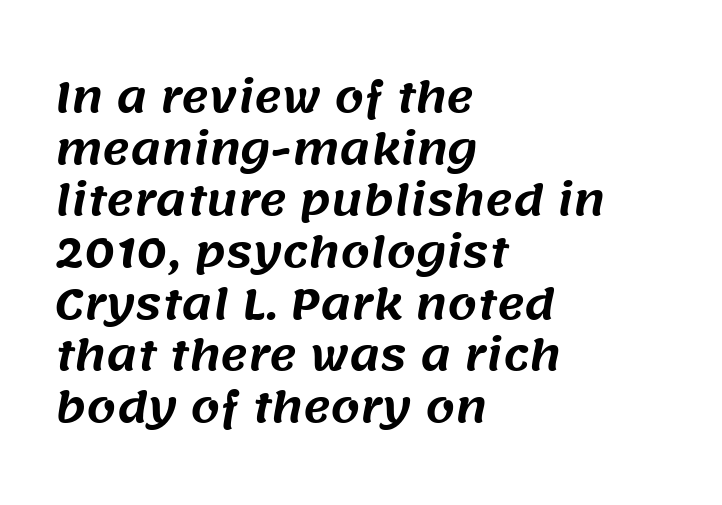
Q: Is the typeface a serif or a sans-serif typeface? A: Sans-serif.
Q: Is the text underlined? A: No.
Q: How is the paragraph aligned? A: Left-aligned.
Q: Is the spacing between letters normal or unusually wide? A: Normal.
Q: Width (condensed, normal, or wide)? A: Normal.
Q: Stroke contrast? A: Medium.
Q: x-height? A: Large.
Q: Monospaced? A: No.
